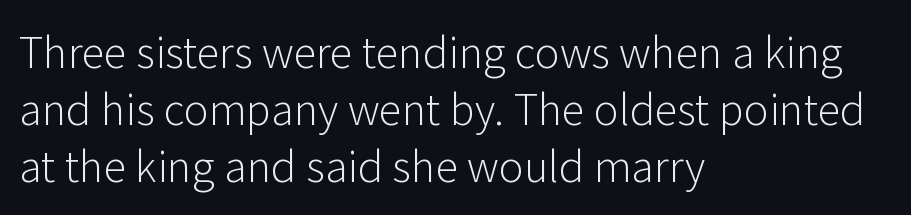
Evenly set lines give the paragraph a standard silhouette. Underline: absent. The lines in this sample share a left origin and differ only in where they stop. Characters follow at the spacing the type designer built in.
